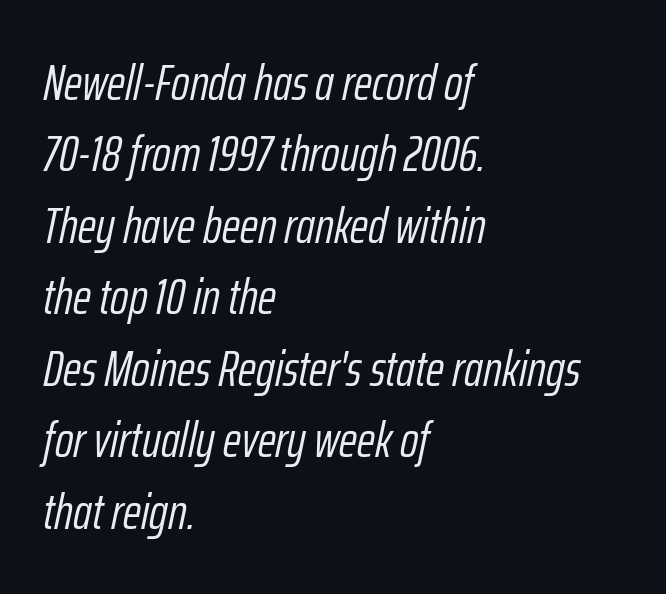
Q: Is the text bold? A: No.
Q: Is the text italic (slanted)? A: Yes, it leans right by about 12 degrees.
Q: Is the text underlined? A: No.
Q: How is the paragraph aligned? A: Left-aligned.
Q: Is the spacing between letters normal or unusually wide? A: Normal.
Q: Is the spacing between lines tight, normal or loose? A: Normal.
Q: Width (condensed, normal, or wide)? A: Condensed.
Q: Stroke contrast? A: Low.
Q: x-height? A: Medium.
Q: Monospaced? A: No.
